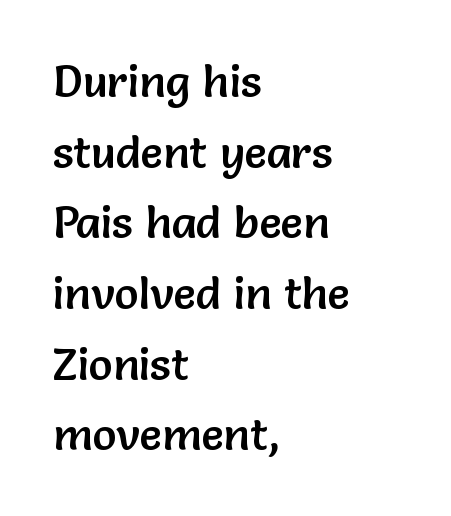
Q: Is the text italic (slanted)? A: No, it is upright.
Q: Is the typeface a serif or a sans-serif typeface? A: Sans-serif.
Q: Is the text underlined? A: No.
Q: How is the paragraph aligned? A: Left-aligned.
Q: Is the spacing between letters normal or unusually wide? A: Normal.
Q: Is the spacing between lines tight, normal or loose? A: Normal.
Q: Width (condensed, normal, or wide)? A: Normal.
Q: Stroke contrast? A: Low.
Q: x-height? A: Medium.
Q: Monospaced? A: No.
